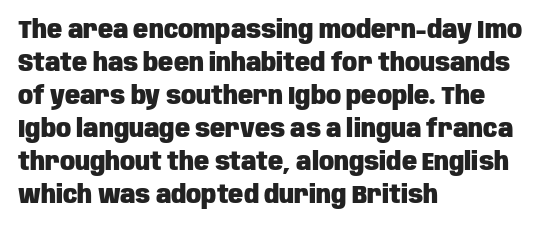
The image shows 25 px bold type, upright; set left-aligned, normal line spacing (1.32x), normal letter spacing, not underlined.
